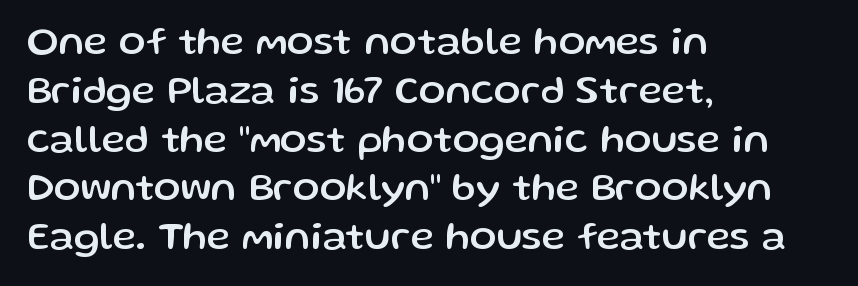
The image shows 40 px sans-serif type, upright; set left-aligned, line spacing 1.22x, normal letter spacing, not underlined; low stroke contrast and a medium x-height.
